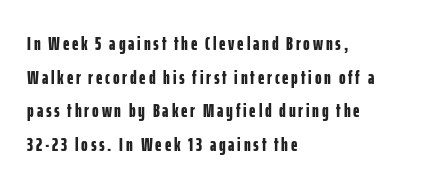
{"italic": "no", "bold": "yes", "underline": "no", "align": "left", "line_spacing": "normal", "line_spacing_ratio": 1.68, "glyph_px": 20}
